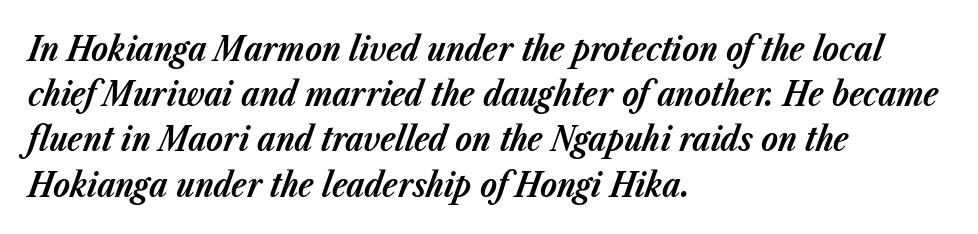
Does the lettering tilt? It does — this is italic. Here the designer chose a conventional face with non-uniform glyph widths. Compared with typical paragraphs, the rows here are spaced about the same. The space directly below the letters is spotless. The passage is arranged the way most books set body copy — flush left.
